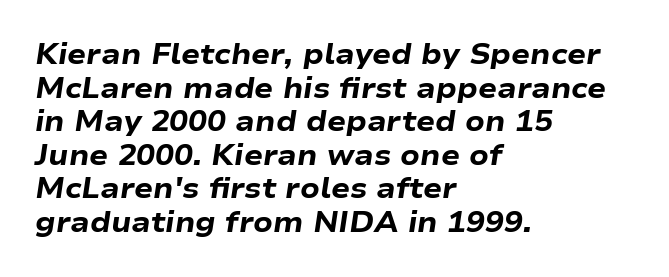
Q: Is the text bold? A: Yes.
Q: Is the text italic (slanted)? A: Yes, it leans right by about 9 degrees.
Q: Is the text underlined? A: No.
Q: How is the paragraph aligned? A: Left-aligned.
Q: Is the spacing between letters normal or unusually wide? A: Normal.
Q: Width (condensed, normal, or wide)? A: Wide.
Q: Stroke contrast? A: Low.
Q: x-height? A: Medium.
Q: Monospaced? A: No.
